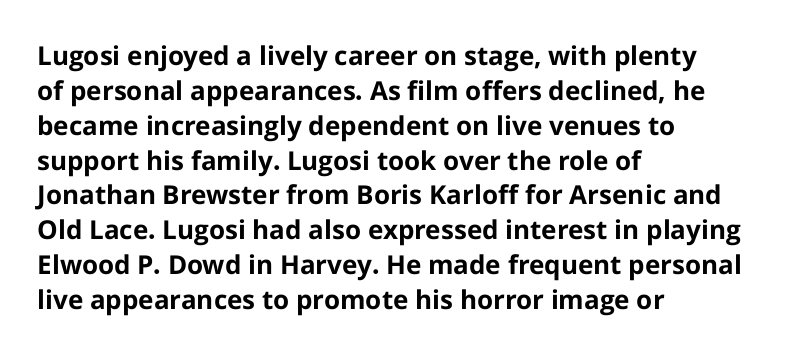
{"italic": "no", "bold": "yes", "underline": "no", "align": "left", "line_spacing": "normal", "line_spacing_ratio": 1.34, "letter_spacing": "normal", "letter_spacing_em": 0.0, "glyph_px": 26}
